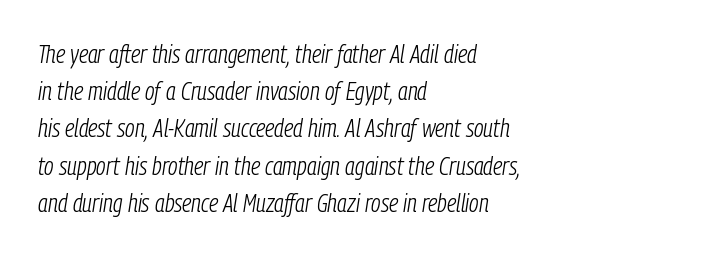
Q: Is the text bold? A: No.
Q: Is the text italic (slanted)? A: Yes, it leans right by about 9 degrees.
Q: Is the text underlined? A: No.
Q: How is the paragraph aligned? A: Left-aligned.
Q: Is the spacing between letters normal or unusually wide? A: Normal.
Q: Is the spacing between lines tight, normal or loose? A: Normal.
